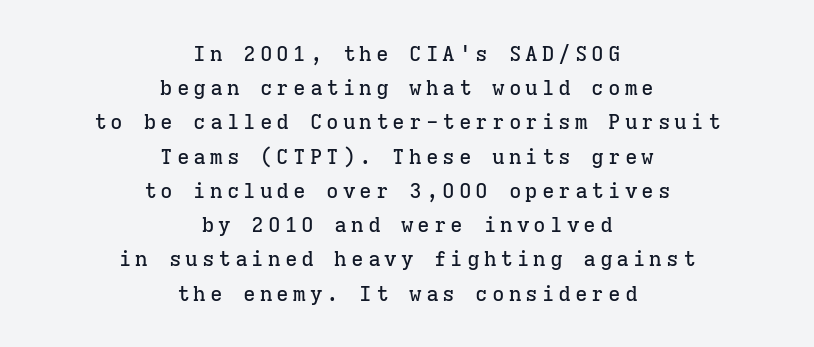
The image shows 21 px text type, upright; set centered, normal line spacing (1.63x), not underlined.
